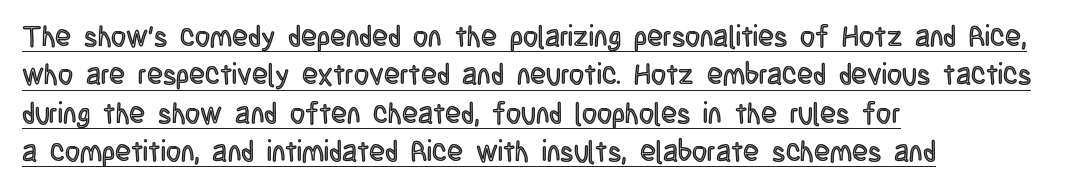
{"italic": "no", "width": "condensed", "x_height": "large", "monospaced": "no", "underline": "yes", "align": "left", "line_spacing": "normal", "line_spacing_ratio": 1.32, "letter_spacing": "normal", "letter_spacing_em": 0.0, "glyph_px": 29}
